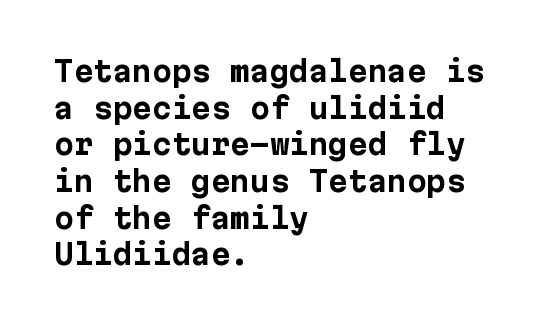
{"serif": "no", "italic": "no", "bold": "yes", "weight": "bold", "width": "normal", "stroke_contrast": "low", "x_height": "medium", "underline": "no", "align": "left", "line_spacing": "normal", "line_spacing_ratio": 1.31, "letter_spacing": "normal", "letter_spacing_em": 0.0, "glyph_px": 28}
